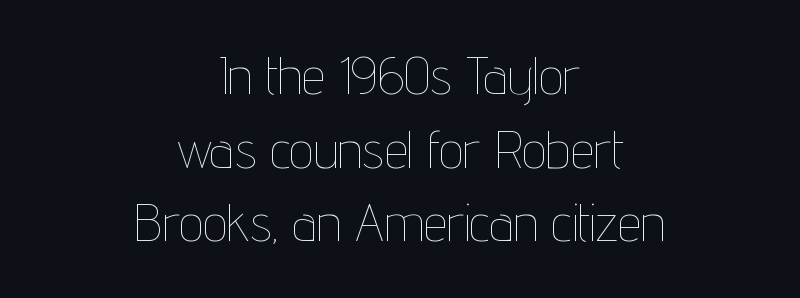
The rendering uses a moderate line-height, typical for paragraphs. Counters stay open thanks to moderate or lighter strokes. Characters remain perfectly vertical along every line. Varying glyph widths throughout — classic text-font behaviour.
